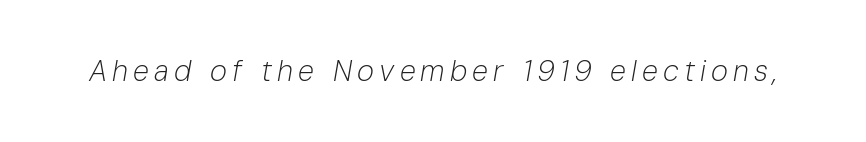
{"italic": "yes", "lean": "right", "slant_degrees": 10, "bold": "no", "weight": "light", "width": "normal", "stroke_contrast": "low", "x_height": "medium", "monospaced": "no", "underline": "no", "glyph_px": 29}
